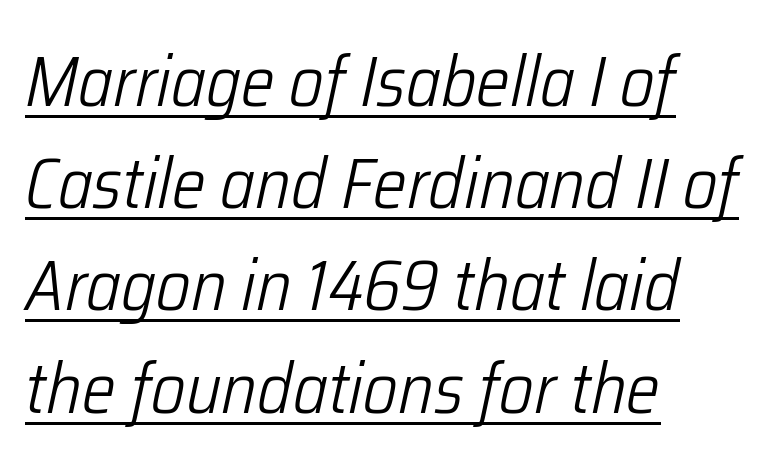
{"italic": "yes", "lean": "right", "slant_degrees": 12, "bold": "no", "weight": "light", "width": "condensed", "stroke_contrast": "low", "x_height": "medium", "monospaced": "no", "underline": "yes", "align": "left", "line_spacing": "normal", "line_spacing_ratio": 1.44, "letter_spacing": "normal", "letter_spacing_em": 0.0, "glyph_px": 71}
